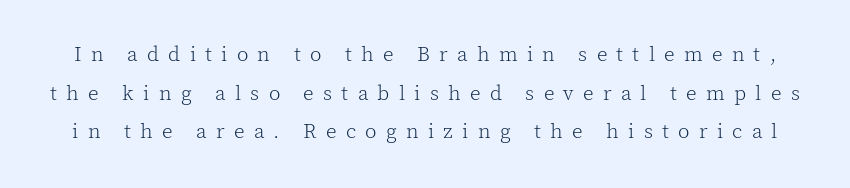
{"italic": "no", "bold": "no", "underline": "no", "line_spacing_ratio": 1.84, "letter_spacing": "wide", "letter_spacing_em": 0.44, "glyph_px": 21}
